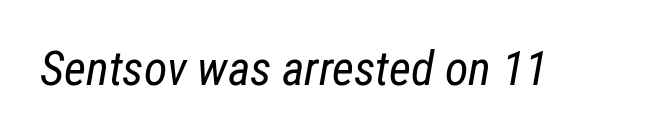
{"italic": "yes", "lean": "right", "slant_degrees": 12, "bold": "no", "weight": "regular", "width": "condensed", "stroke_contrast": "low", "x_height": "medium", "monospaced": "no", "underline": "no", "letter_spacing": "normal", "letter_spacing_em": 0.0, "glyph_px": 48}
